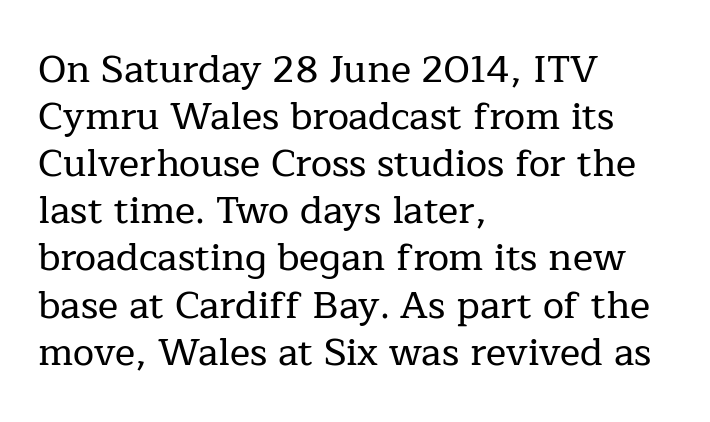
Each letter keeps its own natural width here, so spacing adapts to shape. Each line starts at the same left margin while the right side varies. Decoration check: the copy has no underline. Does the lettering tilt? It doesn't — this is upright. Font category for this specimen: serif. Nothing unusual about the tracking: characters are spaced as the font intends.
